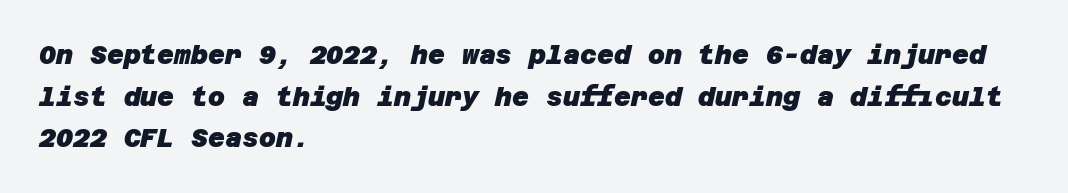
The image shows 26 px bold type; set left-aligned, normal line spacing (1.6x), normal letter spacing, not underlined.
